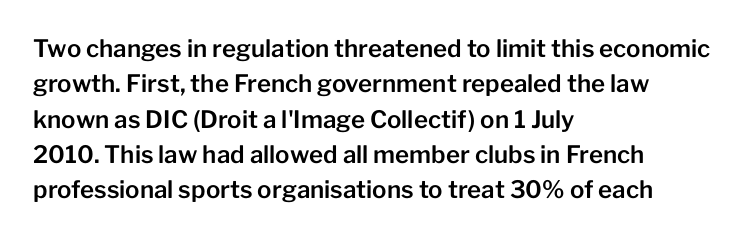
Q: Is the text italic (slanted)? A: No, it is upright.
Q: Is the text underlined? A: No.
Q: How is the paragraph aligned? A: Left-aligned.
Q: Is the spacing between letters normal or unusually wide? A: Normal.
Q: Is the spacing between lines tight, normal or loose? A: Normal.
